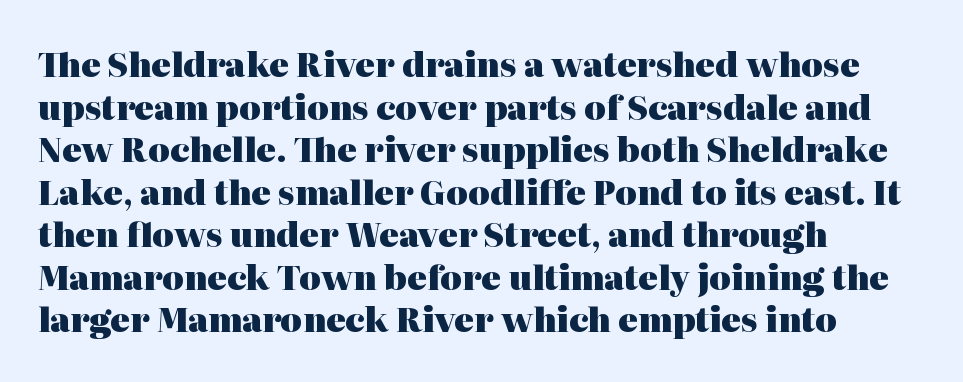
{"serif": "yes", "italic": "no", "bold": "yes", "weight": "heavy", "width": "normal", "stroke_contrast": "high", "x_height": "medium", "monospaced": "no", "underline": "no", "align": "left", "line_spacing": "normal", "line_spacing_ratio": 1.29, "letter_spacing": "normal", "letter_spacing_em": 0.0, "glyph_px": 33}
